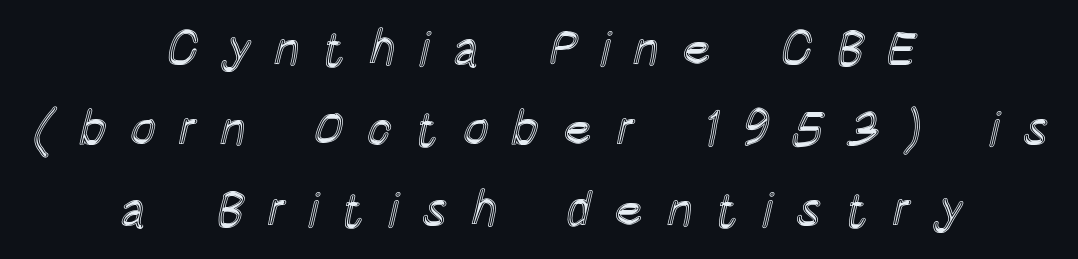
{"width": "condensed", "x_height": "large", "monospaced": "no", "underline": "no", "align": "center", "line_spacing": "normal", "line_spacing_ratio": 1.64, "letter_spacing": "wide", "letter_spacing_em": 0.47, "glyph_px": 49}
